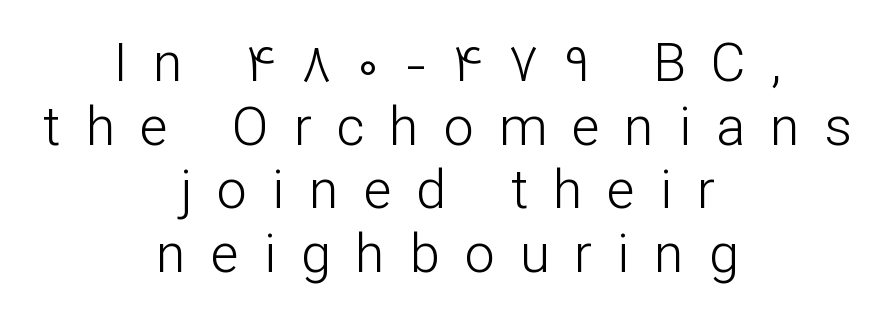
Q: Is the text bold? A: No.
Q: Is the text italic (slanted)? A: No, it is upright.
Q: Is the typeface a serif or a sans-serif typeface? A: Sans-serif.
Q: Is the text underlined? A: No.
Q: How is the paragraph aligned? A: Centered.
Q: Is the spacing between letters normal or unusually wide? A: Unusually wide.
Q: Width (condensed, normal, or wide)? A: Normal.
Q: Stroke contrast? A: Low.
Q: x-height? A: Medium.
Q: Monospaced? A: No.
